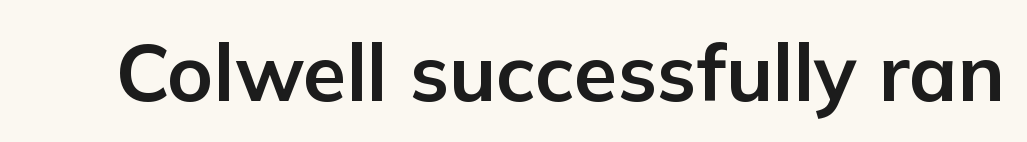
The type sits square on the baseline with zero lean. The letters advance in unequal steps, a hallmark of proportional type. A full-strength bold gives these letters their thick strokes. Serif or sans? Sans — the stroke terminals are bare. Look at the tracking — it's just the regular setting, nothing added. Each row of text sits above clean, open space.
